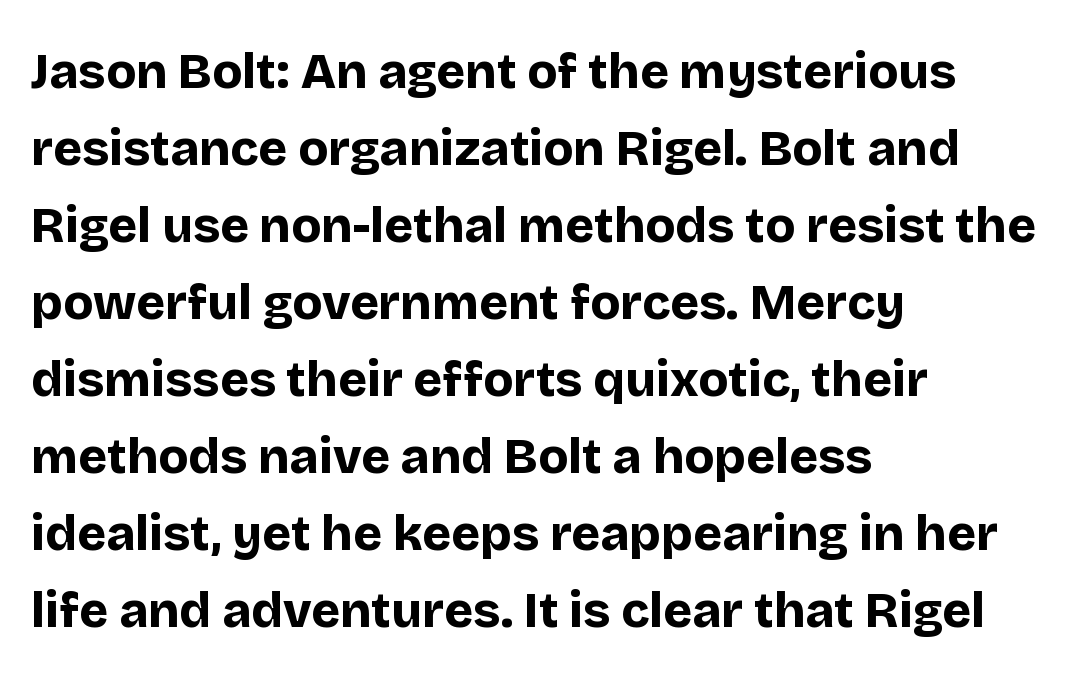
The image shows 49 px bold sans-serif type, upright; set left-aligned, normal line spacing (1.57x), normal letter spacing, not underlined; low stroke contrast and a large x-height.
